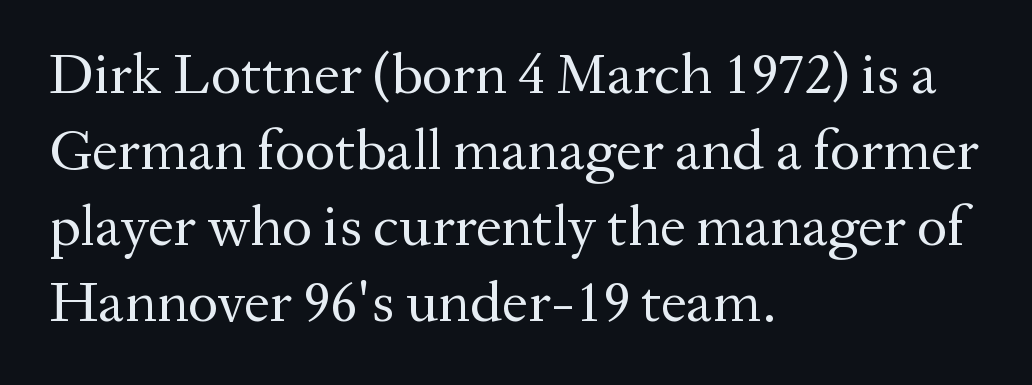
{"serif": "yes", "italic": "no", "bold": "no", "weight": "regular", "width": "normal", "stroke_contrast": "medium", "x_height": "medium", "monospaced": "no", "underline": "no", "align": "left", "line_spacing": "normal", "line_spacing_ratio": 1.31, "letter_spacing": "normal", "letter_spacing_em": 0.0, "glyph_px": 58}
